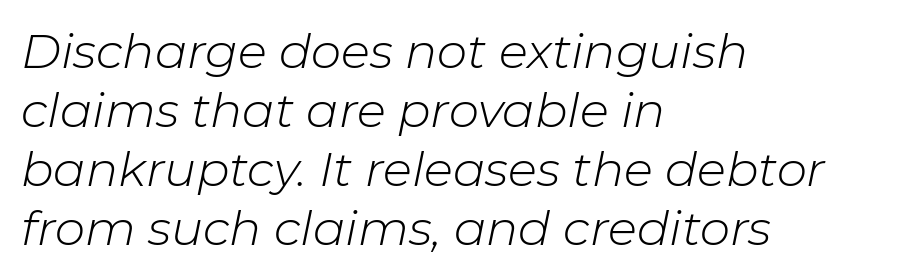
Q: Is the text bold? A: No.
Q: Is the text italic (slanted)? A: Yes, it leans right by about 11 degrees.
Q: Is the text underlined? A: No.
Q: How is the paragraph aligned? A: Left-aligned.
Q: Is the spacing between letters normal or unusually wide? A: Normal.
Q: Width (condensed, normal, or wide)? A: Normal.
Q: Stroke contrast? A: Low.
Q: x-height? A: Medium.
Q: Monospaced? A: No.
